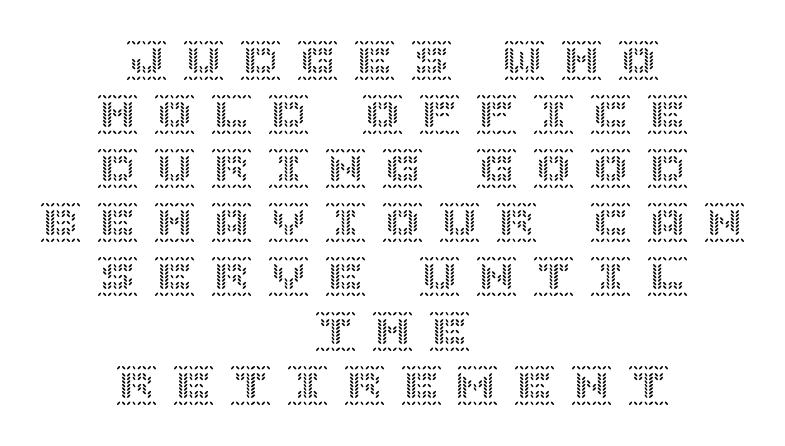
The image shows 41 px text type, upright; set centered, normal line spacing (1.32x), unusually wide letter spacing (+0.39 em), not underlined; a large x-height.
